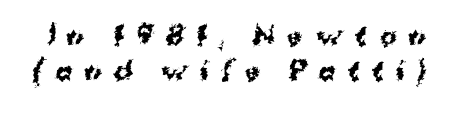
{"bold": "yes", "underline": "no", "line_spacing": "normal", "line_spacing_ratio": 1.39, "letter_spacing": "wide", "letter_spacing_em": 0.49, "glyph_px": 25}
